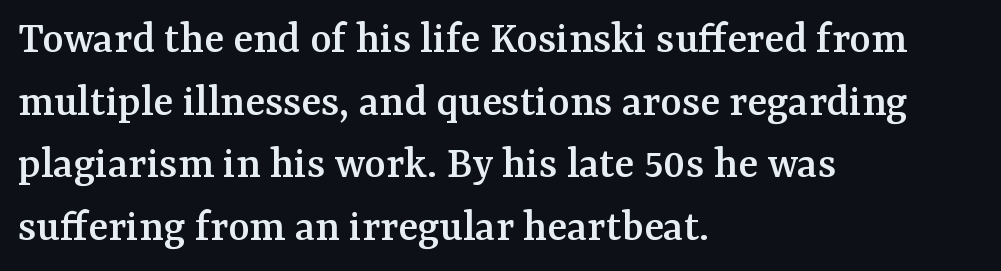
Q: Is the text italic (slanted)? A: No, it is upright.
Q: Is the typeface a serif or a sans-serif typeface? A: Serif.
Q: Is the text underlined? A: No.
Q: How is the paragraph aligned? A: Left-aligned.
Q: Is the spacing between letters normal or unusually wide? A: Normal.
Q: Is the spacing between lines tight, normal or loose? A: Normal.
Q: Width (condensed, normal, or wide)? A: Normal.
Q: Stroke contrast? A: Medium.
Q: x-height? A: Medium.
Q: Monospaced? A: No.
